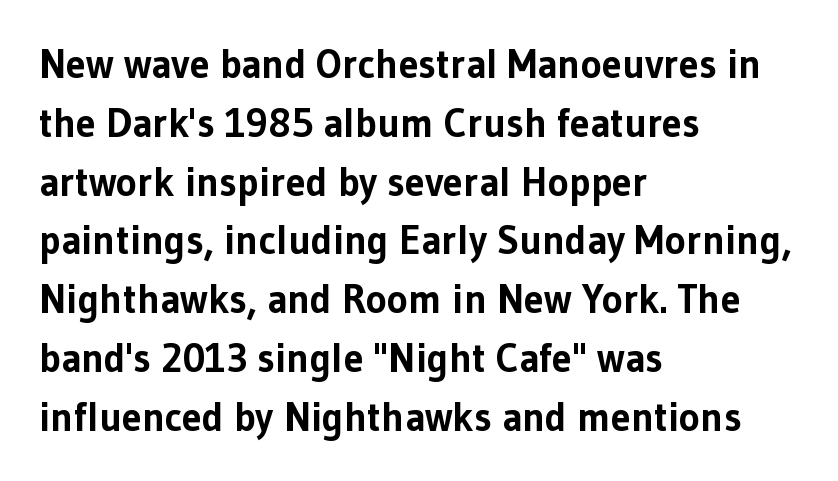
The face used here is proportionally spaced, like ordinary book or web type. The passage shown is emphatically bold. Decoration check: the copy has no underline. Stroke terminals: plain, sans-serif.
